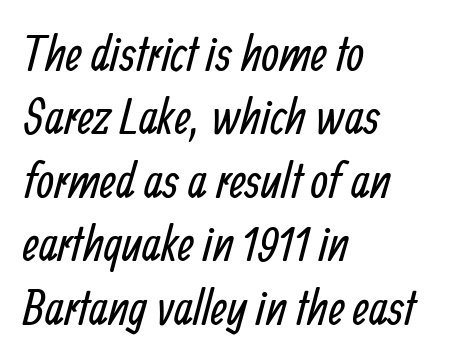
{"serif": "no", "bold": "no", "weight": "regular", "width": "condensed", "stroke_contrast": "low", "x_height": "medium", "monospaced": "no", "underline": "no", "align": "left", "line_spacing": "normal", "line_spacing_ratio": 1.27, "letter_spacing": "normal", "letter_spacing_em": 0.0, "glyph_px": 50}
